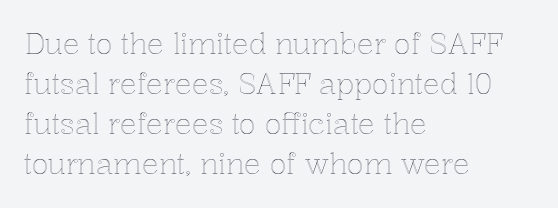
{"italic": "no", "width": "normal", "x_height": "medium", "monospaced": "no", "underline": "no", "align": "left", "line_spacing": "normal", "line_spacing_ratio": 1.43, "letter_spacing": "normal", "letter_spacing_em": 0.0, "glyph_px": 28}
